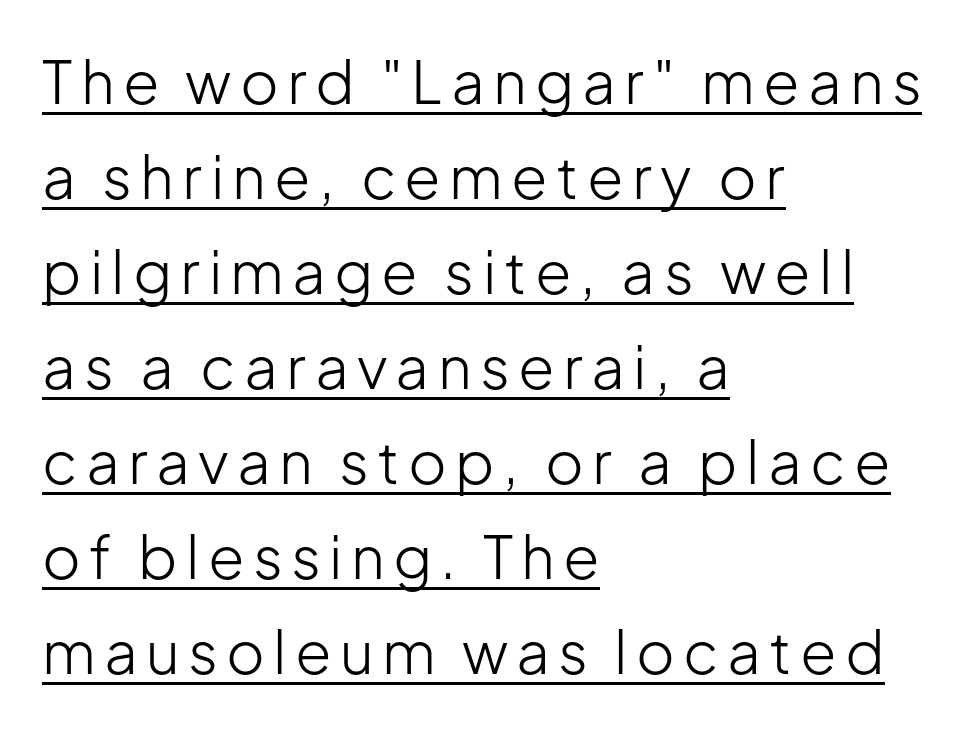
{"serif": "no", "italic": "no", "bold": "no", "weight": "light", "width": "normal", "stroke_contrast": "low", "x_height": "medium", "monospaced": "no", "underline": "yes", "align": "left", "line_spacing": "normal", "line_spacing_ratio": 1.61, "glyph_px": 59}
